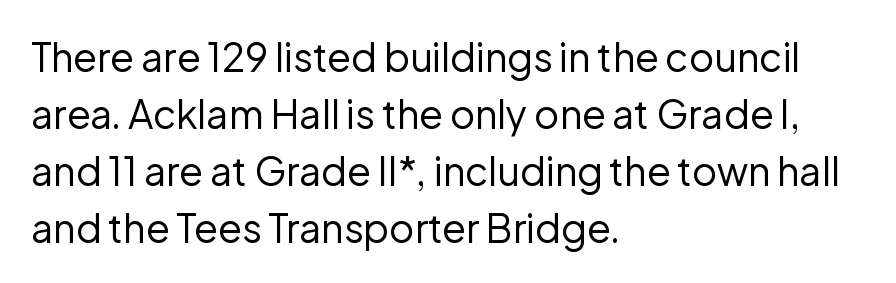
Q: Is the text bold? A: No.
Q: Is the text italic (slanted)? A: No, it is upright.
Q: Is the typeface a serif or a sans-serif typeface? A: Sans-serif.
Q: Is the text underlined? A: No.
Q: How is the paragraph aligned? A: Left-aligned.
Q: Is the spacing between letters normal or unusually wide? A: Normal.
Q: Is the spacing between lines tight, normal or loose? A: Normal.
Q: Width (condensed, normal, or wide)? A: Normal.
Q: Stroke contrast? A: Low.
Q: x-height? A: Medium.
Q: Monospaced? A: No.
